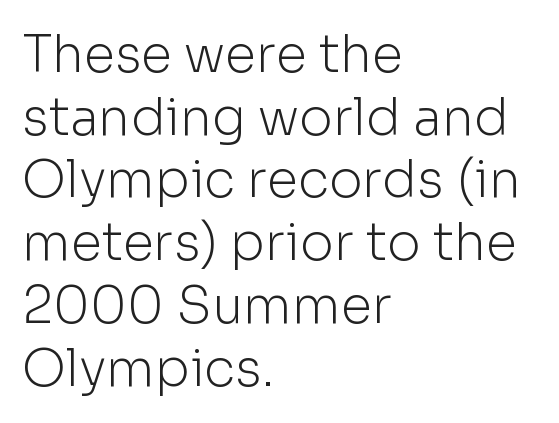
Check the space under the baseline: it is left empty. Weight class: somewhere from thin through regular. Notice how the passage keeps a crisp vertical edge on the left only. Italic: no, the glyphs are upright roman. This sample has the flowing, uneven cadence of proportional lettering.
